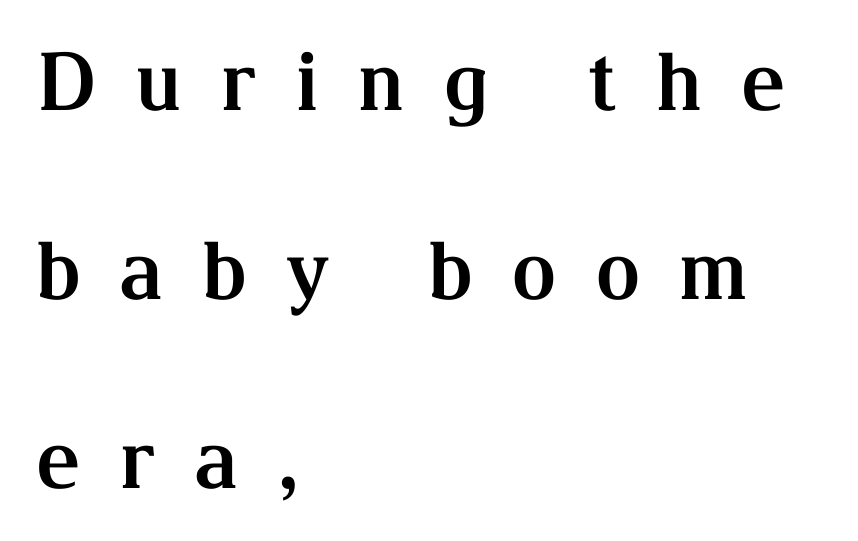
Words appear elongated and porous because spacing is wide. Underline: absent. The typography opts for an upright posture over an oblique one. Where is the straight margin? On the left.
